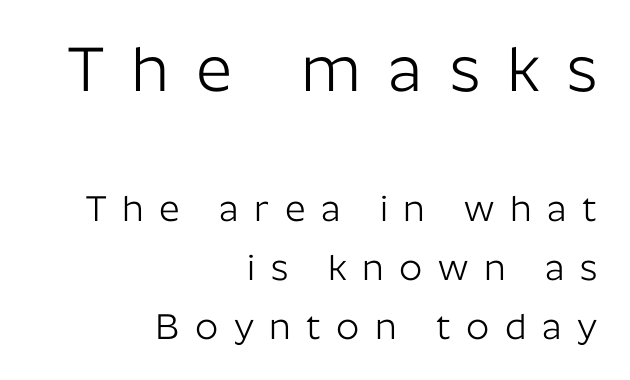
{"serif": "no", "italic": "no", "bold": "no", "weight": "light", "width": "normal", "stroke_contrast": "low", "x_height": "medium", "monospaced": "no", "underline": "no", "align": "right", "line_spacing": "normal", "line_spacing_ratio": 1.64, "letter_spacing": "wide", "letter_spacing_em": 0.43, "larger_block": "first", "size_ratio": 1.75, "glyph_px": 63}
